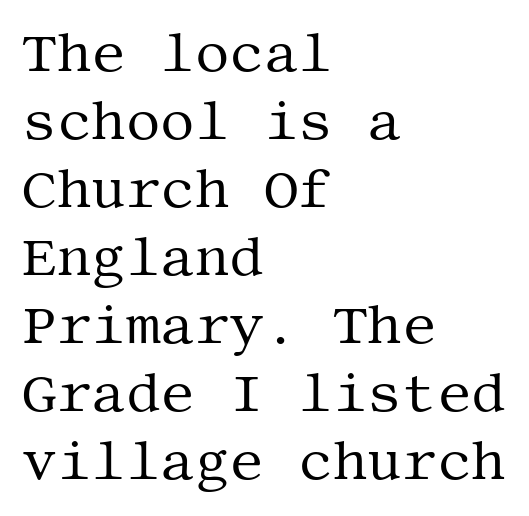
{"serif": "yes", "italic": "no", "bold": "no", "weight": "regular", "width": "normal", "stroke_contrast": "medium", "x_height": "large", "underline": "no", "align": "left", "line_spacing": "normal", "line_spacing_ratio": 1.26, "letter_spacing": "normal", "letter_spacing_em": 0.0, "glyph_px": 54}
